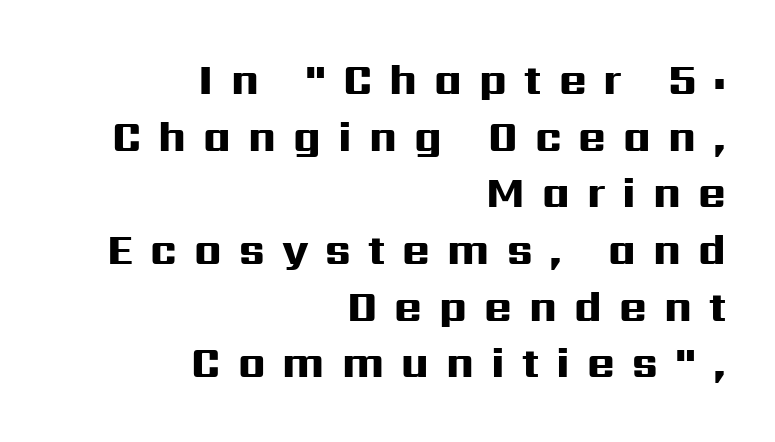
Q: Is the text bold? A: Yes.
Q: Is the text italic (slanted)? A: No, it is upright.
Q: Is the typeface a serif or a sans-serif typeface? A: Sans-serif.
Q: Is the text underlined? A: No.
Q: How is the paragraph aligned? A: Right-aligned.
Q: Is the spacing between letters normal or unusually wide? A: Unusually wide.
Q: Is the spacing between lines tight, normal or loose? A: Normal.
Q: Width (condensed, normal, or wide)? A: Wide.
Q: Stroke contrast? A: High.
Q: x-height? A: Medium.
Q: Monospaced? A: No.
